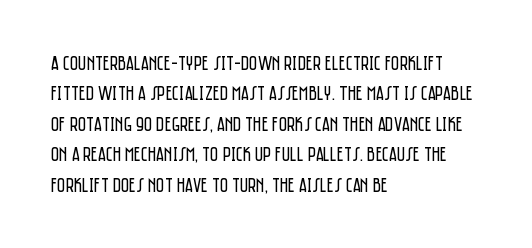
The image shows 20 px text type, upright; set left-aligned, normal line spacing (1.52x), normal letter spacing, not underlined.
